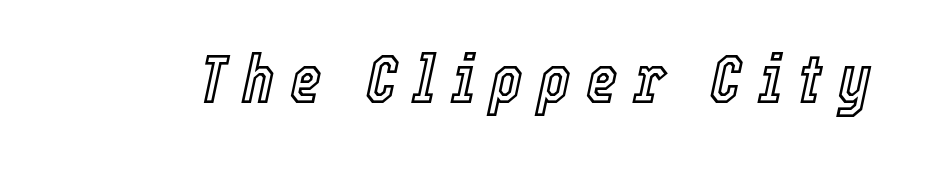
The image shows 68 px condensed type, italic (leaning right); set unusually wide letter spacing (+0.23 em), not underlined; a medium x-height.
